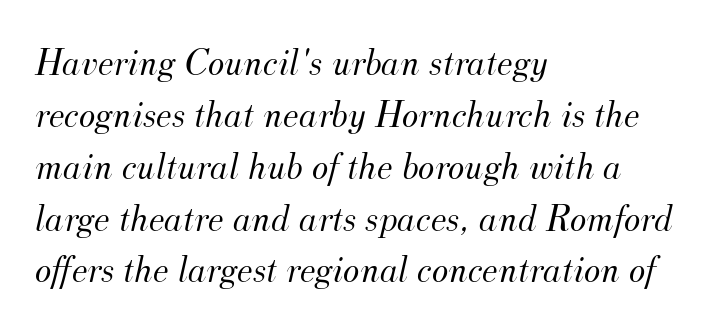
The weight would be labelled regular, book, light, or lighter still. The space beneath each line is pristine and unruled. Letterform terminals end in serifs throughout the passage. This sample uses an oblique cut, with every glyph tilted off the vertical. The rag falls on the right side of this text block. This sample uses plain, unmodified letter spacing.
